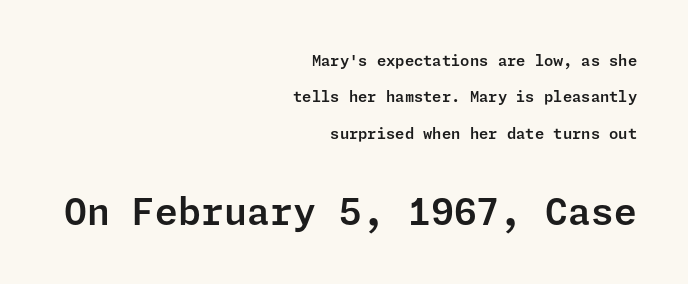
{"serif": "no", "italic": "no", "width": "normal", "stroke_contrast": "low", "x_height": "medium", "underline": "no", "align": "right", "line_spacing": "loose", "line_spacing_ratio": 2.43, "letter_spacing": "normal", "letter_spacing_em": 0.0, "larger_block": "second", "size_ratio": 2.47, "glyph_px": 37}
